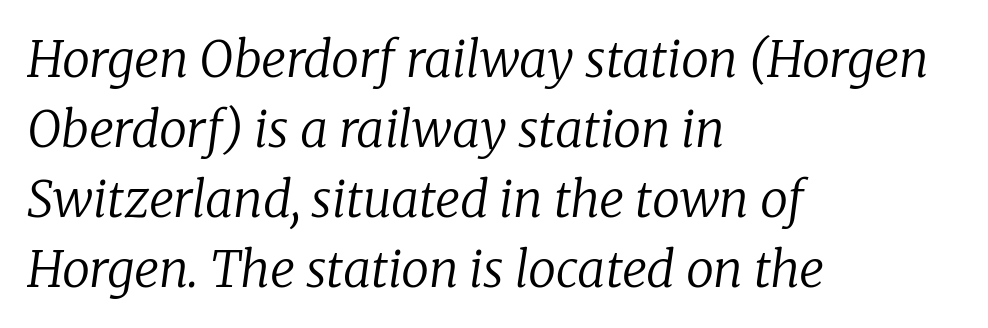
{"serif": "yes", "italic": "yes", "lean": "right", "slant_degrees": 8, "bold": "no", "weight": "regular", "width": "normal", "stroke_contrast": "low", "x_height": "medium", "monospaced": "no", "underline": "no", "align": "left", "line_spacing": "normal", "line_spacing_ratio": 1.4, "letter_spacing": "normal", "letter_spacing_em": 0.0, "glyph_px": 50}
